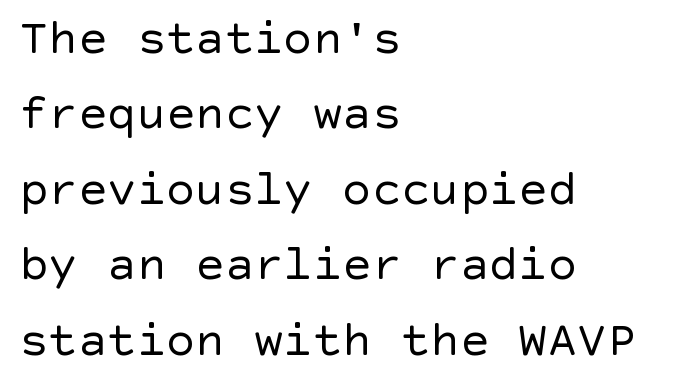
{"serif": "no", "italic": "no", "bold": "no", "weight": "regular", "width": "normal", "x_height": "large", "underline": "no", "align": "left", "line_spacing": "normal", "line_spacing_ratio": 1.54, "letter_spacing": "normal", "letter_spacing_em": 0.0, "glyph_px": 49}
